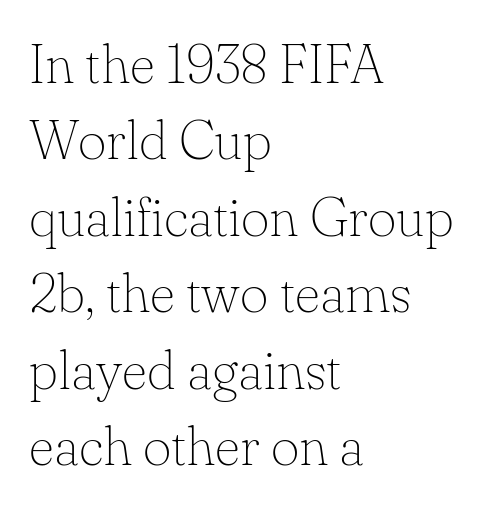
Q: Is the text bold? A: No.
Q: Is the text italic (slanted)? A: No, it is upright.
Q: Is the typeface a serif or a sans-serif typeface? A: Serif.
Q: Is the text underlined? A: No.
Q: How is the paragraph aligned? A: Left-aligned.
Q: Is the spacing between letters normal or unusually wide? A: Normal.
Q: Is the spacing between lines tight, normal or loose? A: Normal.
Q: Width (condensed, normal, or wide)? A: Normal.
Q: Stroke contrast? A: Low.
Q: x-height? A: Small.
Q: Monospaced? A: No.
